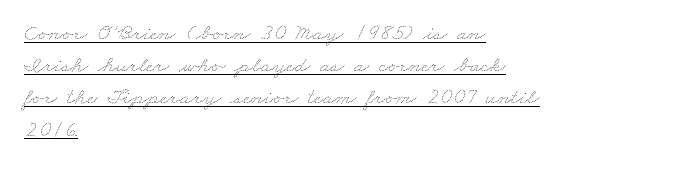
{"bold": "no", "underline": "yes", "align": "left", "line_spacing": "normal", "line_spacing_ratio": 1.4, "letter_spacing": "normal", "letter_spacing_em": 0.0, "glyph_px": 23}
